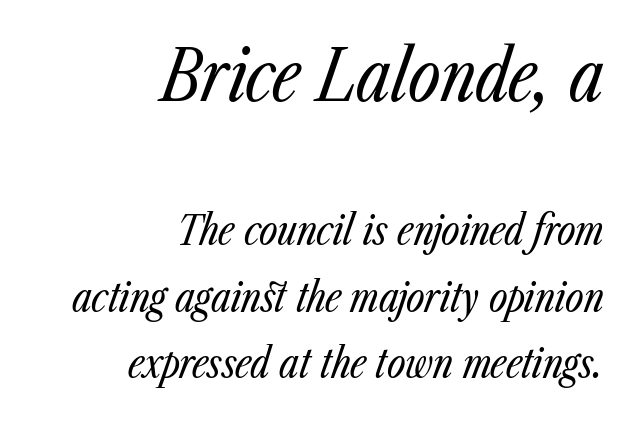
Q: Is the text bold? A: No.
Q: Is the text italic (slanted)? A: Yes, it leans right by about 23 degrees.
Q: Is the text underlined? A: No.
Q: How is the paragraph aligned? A: Right-aligned.
Q: Is the spacing between letters normal or unusually wide? A: Normal.
Q: Is the spacing between lines tight, normal or loose? A: Normal.
Q: Which block of text is set in a larger size, the first (top) or the second (bottom)? A: The first (top) one.
Q: Width (condensed, normal, or wide)? A: Condensed.
Q: Stroke contrast? A: Low.
Q: x-height? A: Medium.
Q: Monospaced? A: No.
